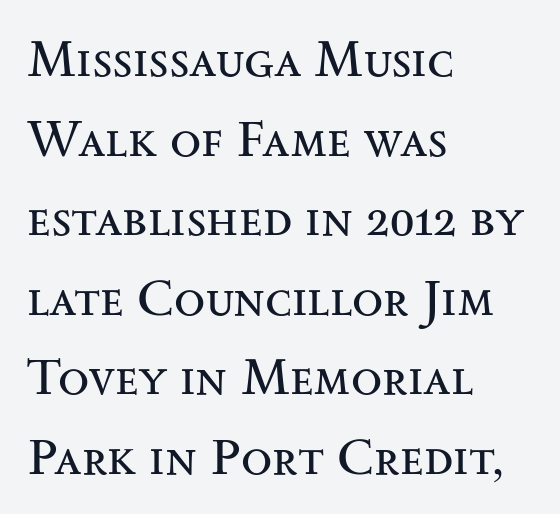
The image shows 51 px regular-weight, wide serif type, upright; set left-aligned, normal line spacing (1.56x), normal letter spacing, not underlined; medium stroke contrast and a small x-height.
